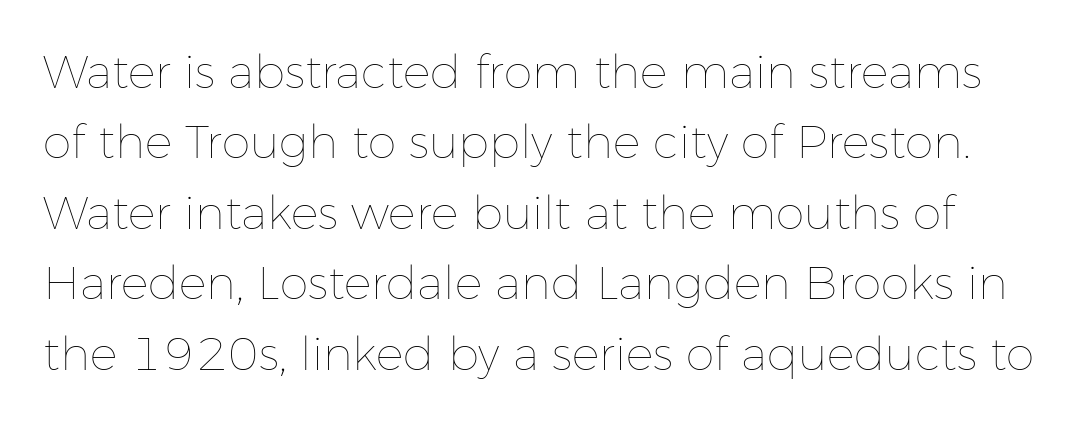
{"italic": "no", "bold": "no", "weight": "thin", "width": "normal", "stroke_contrast": "low", "x_height": "medium", "monospaced": "no", "underline": "no", "line_spacing": "normal", "line_spacing_ratio": 1.53, "letter_spacing": "normal", "letter_spacing_em": 0.0, "glyph_px": 46}
